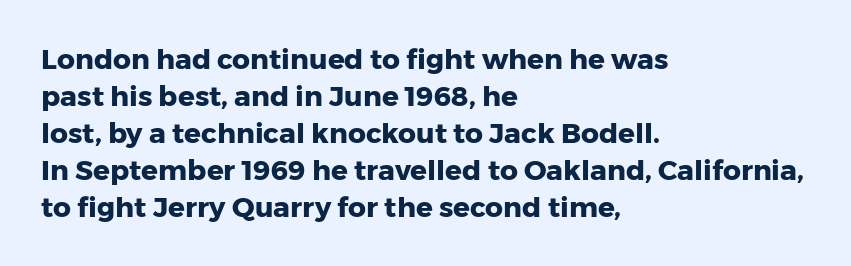
Q: Is the text bold? A: Yes.
Q: Is the text italic (slanted)? A: No, it is upright.
Q: Is the typeface a serif or a sans-serif typeface? A: Sans-serif.
Q: Is the text underlined? A: No.
Q: How is the paragraph aligned? A: Left-aligned.
Q: Is the spacing between letters normal or unusually wide? A: Normal.
Q: Is the spacing between lines tight, normal or loose? A: Normal.
Q: Width (condensed, normal, or wide)? A: Normal.
Q: Stroke contrast? A: Low.
Q: x-height? A: Medium.
Q: Monospaced? A: No.
